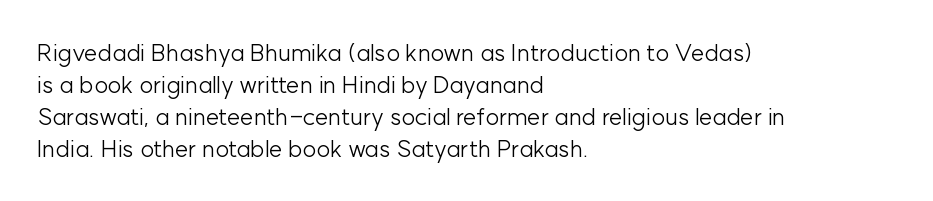
Q: Is the text bold? A: No.
Q: Is the text italic (slanted)? A: No, it is upright.
Q: Is the text underlined? A: No.
Q: How is the paragraph aligned? A: Left-aligned.
Q: Is the spacing between letters normal or unusually wide? A: Normal.
Q: Is the spacing between lines tight, normal or loose? A: Normal.
